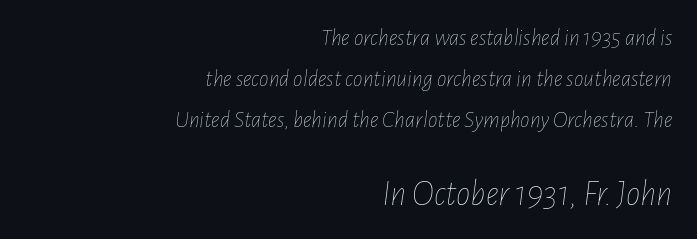
Q: Is the text bold? A: No.
Q: Is the text italic (slanted)? A: Yes, it leans right by about 7 degrees.
Q: Is the text underlined? A: No.
Q: How is the paragraph aligned? A: Right-aligned.
Q: Is the spacing between letters normal or unusually wide? A: Normal.
Q: Is the spacing between lines tight, normal or loose? A: Normal.
Q: Which block of text is set in a larger size, the first (top) or the second (bottom)? A: The second (bottom) one.
Q: Width (condensed, normal, or wide)? A: Condensed.
Q: Stroke contrast? A: Low.
Q: x-height? A: Medium.
Q: Monospaced? A: No.
